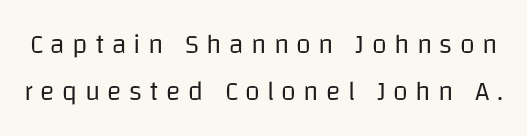
Short note: letters widely spaced. A clean baseline with only descenders dipping below it. When letters stand straight like this, we call the style roman or upright. The strokes carry an ordinary text weight at most.
